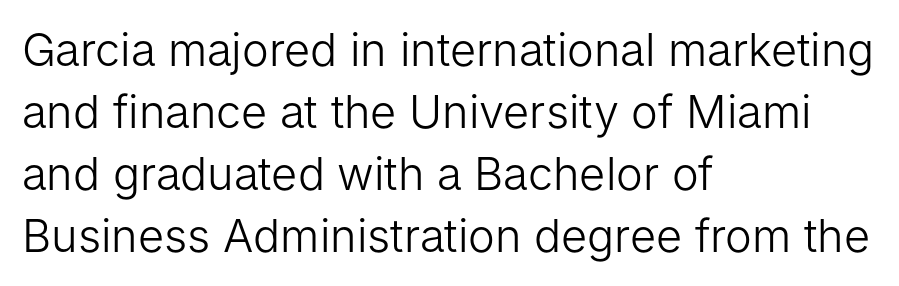
Compared with typical paragraphs, the rows here are spaced about the same. A quiet, ordinary-to-light weight characterises the typeface. Casual observation: everything's shoved over to the left. Nothing unusual about the tracking: characters are spaced as the font intends. Do the letters lean? They stand straight.
